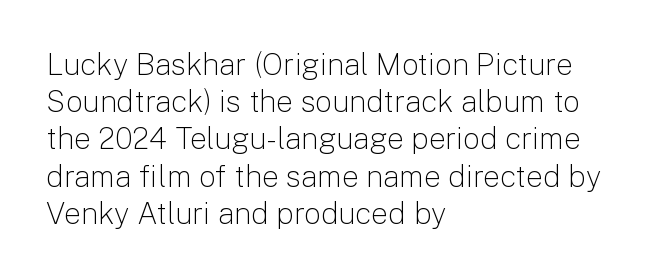
The image shows 30 px light sans-serif type, upright; set left-aligned, line spacing 1.24x, normal letter spacing, not underlined; low stroke contrast and a medium x-height.
